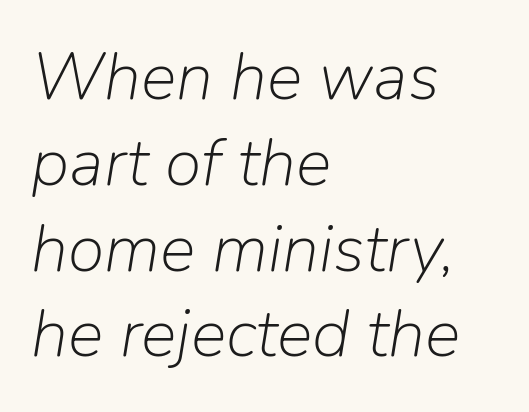
Q: Is the text bold? A: No.
Q: Is the text italic (slanted)? A: Yes, it leans right by about 9 degrees.
Q: Is the text underlined? A: No.
Q: How is the paragraph aligned? A: Left-aligned.
Q: Is the spacing between letters normal or unusually wide? A: Normal.
Q: Is the spacing between lines tight, normal or loose? A: Normal.
Q: Width (condensed, normal, or wide)? A: Normal.
Q: Stroke contrast? A: Low.
Q: x-height? A: Medium.
Q: Monospaced? A: No.
